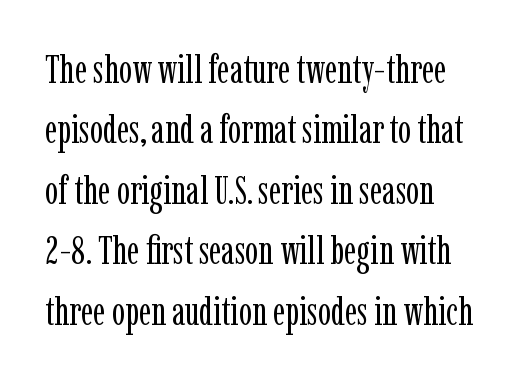
The image shows 39 px regular-weight, condensed serif type, upright; set left-aligned, normal line spacing (1.55x), normal letter spacing, not underlined; low stroke contrast and a medium x-height.
